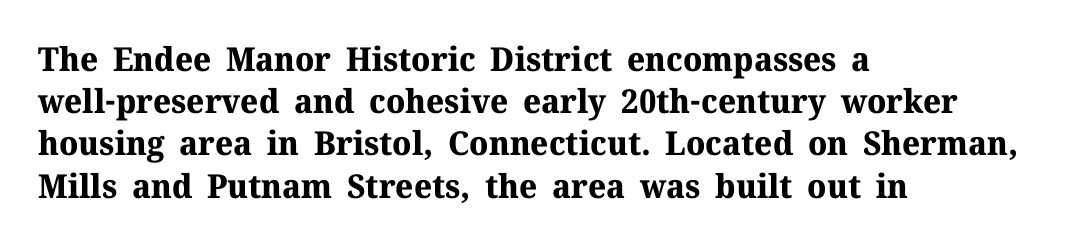
The image shows 33 px bold serif type, upright; set left-aligned, normal line spacing (1.28x), normal letter spacing, not underlined; medium stroke contrast and a medium x-height.
